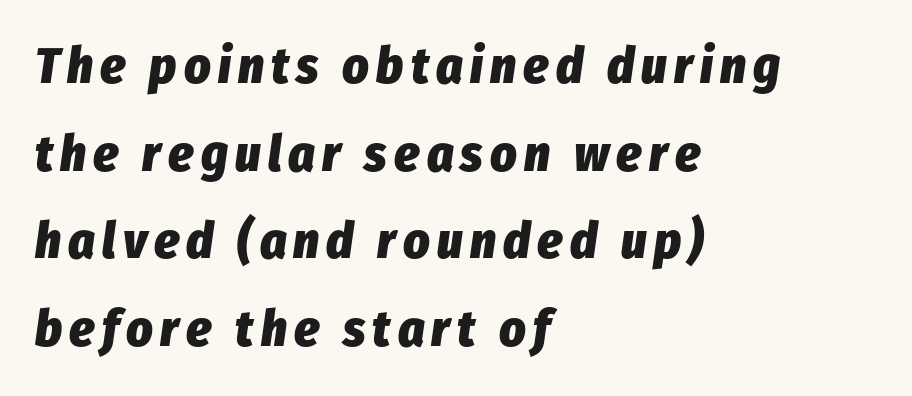
These lines were composed using italics. Underlining? Definitely not there. The strokes are fattened all the way to bold. The setting favours the left margin, as ordinary paragraphs usually do.
